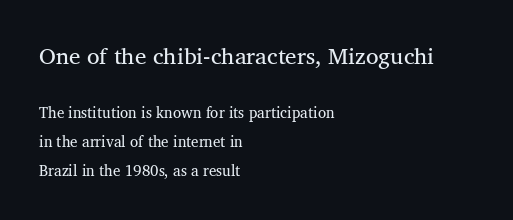
Q: Is the text bold? A: No.
Q: Is the text italic (slanted)? A: No, it is upright.
Q: Is the text underlined? A: No.
Q: How is the paragraph aligned? A: Left-aligned.
Q: Is the spacing between letters normal or unusually wide? A: Normal.
Q: Is the spacing between lines tight, normal or loose? A: Loose.
Q: Which block of text is set in a larger size, the first (top) or the second (bottom)? A: The first (top) one.
